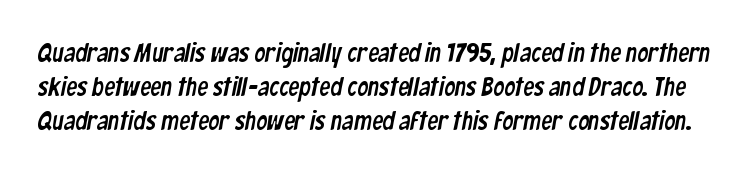
Q: Is the text underlined? A: No.
Q: Is the spacing between letters normal or unusually wide? A: Normal.
Q: Is the spacing between lines tight, normal or loose? A: Normal.
